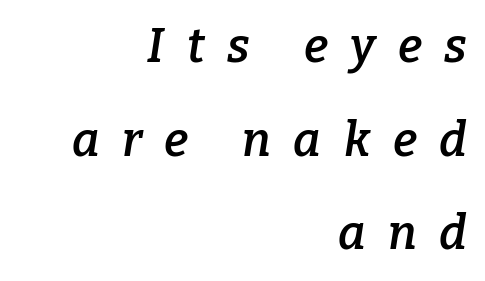
Display-style spreading of the glyphs; the letterfit is very open. The text was rendered using a seriffed face with decorative stroke endings. One-word summary of the alignment: right. A bare baseline throughout the passage. Reading down the column, the eye jumps a long way to each next line.
